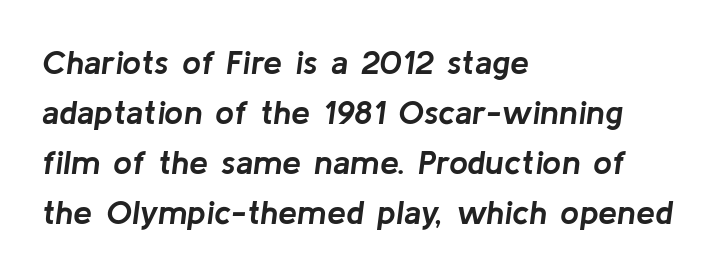
Q: Is the text bold? A: Yes.
Q: Is the text italic (slanted)? A: Yes, it leans right by about 8 degrees.
Q: Is the text underlined? A: No.
Q: How is the paragraph aligned? A: Left-aligned.
Q: Is the spacing between letters normal or unusually wide? A: Normal.
Q: Is the spacing between lines tight, normal or loose? A: Normal.
Q: Width (condensed, normal, or wide)? A: Normal.
Q: Stroke contrast? A: Low.
Q: x-height? A: Medium.
Q: Monospaced? A: No.
